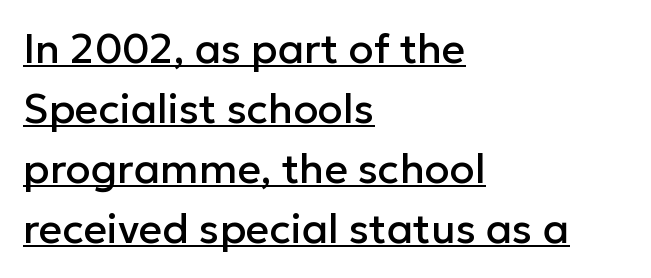
Compared with typical paragraphs, the rows here are spaced about the same. This rendering features underlined lettering. Is this a sans? Yes — the strokes have no serifs. Character widths vary here, with narrow letters taking less room than wide ones. Notice how the stems are strictly vertical — no italics here.
